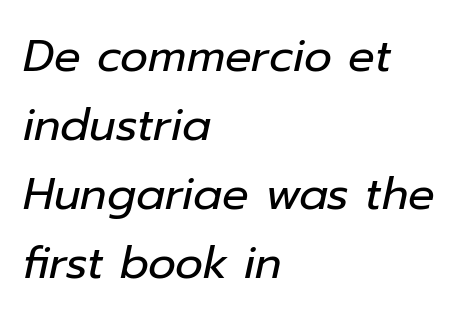
The image shows 44 px regular-weight type, italic (leaning right); set left-aligned, normal line spacing (1.57x), normal letter spacing, not underlined; low stroke contrast and a medium x-height.
